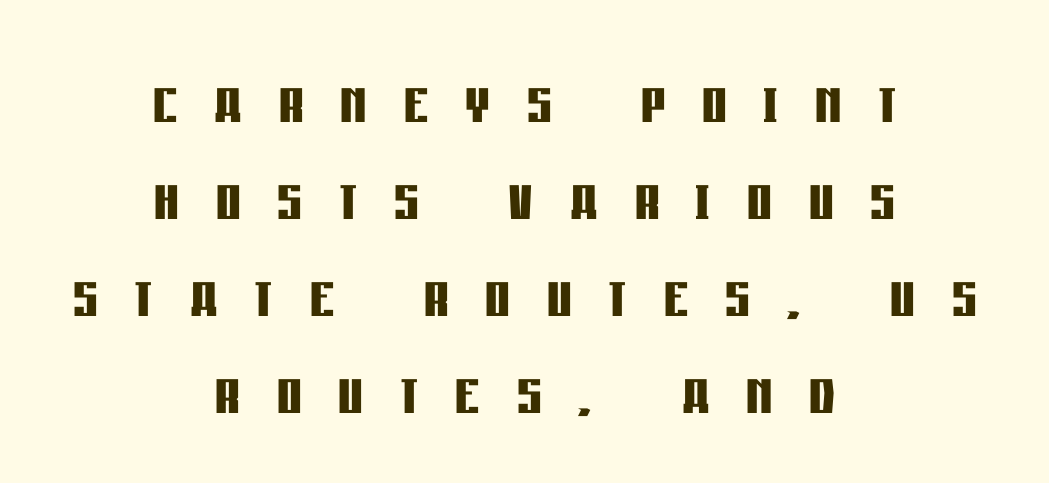
Q: Is the text bold? A: Yes.
Q: Is the text italic (slanted)? A: No, it is upright.
Q: Is the typeface a serif or a sans-serif typeface? A: Sans-serif.
Q: Is the text underlined? A: No.
Q: How is the paragraph aligned? A: Centered.
Q: Is the spacing between letters normal or unusually wide? A: Unusually wide.
Q: Is the spacing between lines tight, normal or loose? A: Normal.
Q: Width (condensed, normal, or wide)? A: Condensed.
Q: Stroke contrast? A: Low.
Q: x-height? A: Large.
Q: Monospaced? A: No.
